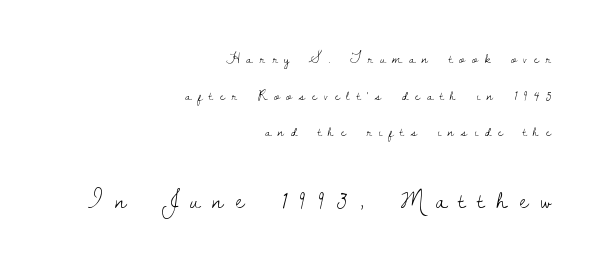
{"bold": "no", "underline": "no", "align": "right", "line_spacing": "loose", "line_spacing_ratio": 2.44, "letter_spacing": "wide", "letter_spacing_em": 0.46, "larger_block": "second", "size_ratio": 1.8, "glyph_px": 27}
